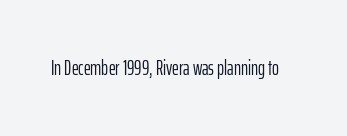
Q: Is the text bold? A: No.
Q: Is the text italic (slanted)? A: No, it is upright.
Q: Is the text underlined? A: No.
Q: Is the spacing between letters normal or unusually wide? A: Normal.
